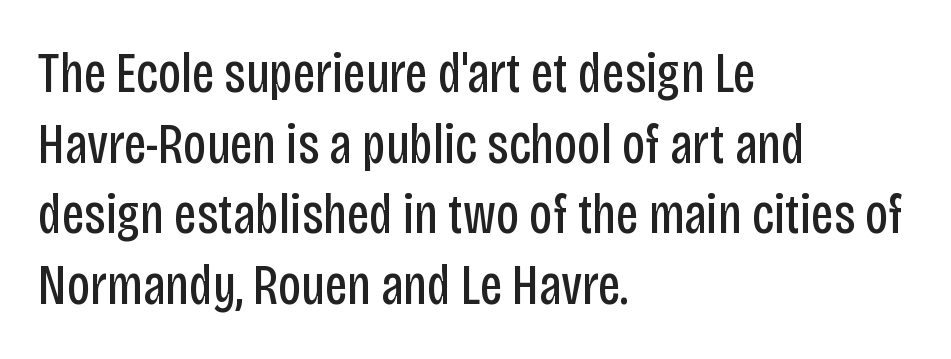
Q: Is the text bold? A: No.
Q: Is the text italic (slanted)? A: No, it is upright.
Q: Is the typeface a serif or a sans-serif typeface? A: Sans-serif.
Q: Is the text underlined? A: No.
Q: How is the paragraph aligned? A: Left-aligned.
Q: Is the spacing between letters normal or unusually wide? A: Normal.
Q: Width (condensed, normal, or wide)? A: Condensed.
Q: Stroke contrast? A: Low.
Q: x-height? A: Large.
Q: Monospaced? A: No.
